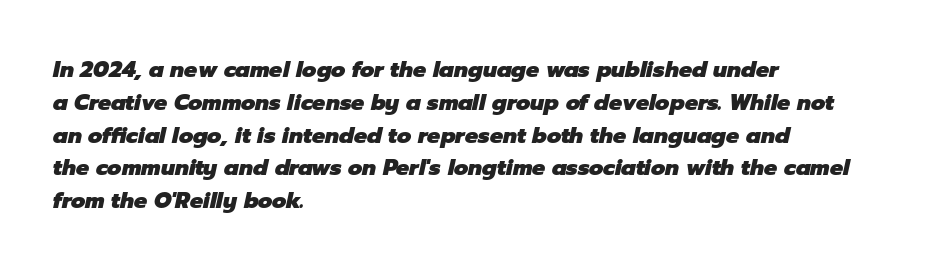
Q: Is the text bold? A: Yes.
Q: Is the text italic (slanted)? A: Yes, it leans right by about 12 degrees.
Q: Is the text underlined? A: No.
Q: How is the paragraph aligned? A: Left-aligned.
Q: Is the spacing between letters normal or unusually wide? A: Normal.
Q: Is the spacing between lines tight, normal or loose? A: Normal.
